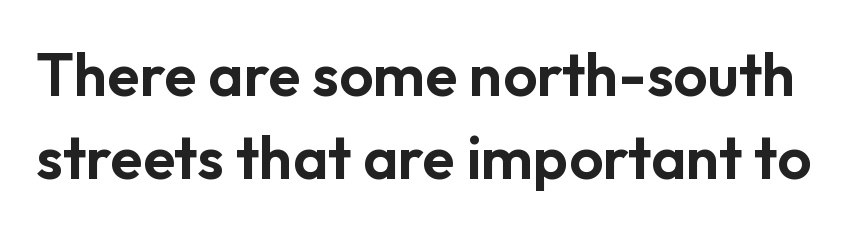
The image shows 60 px sans-serif type, upright; set normal line spacing (1.38x), normal letter spacing, not underlined; low stroke contrast and a medium x-height.
